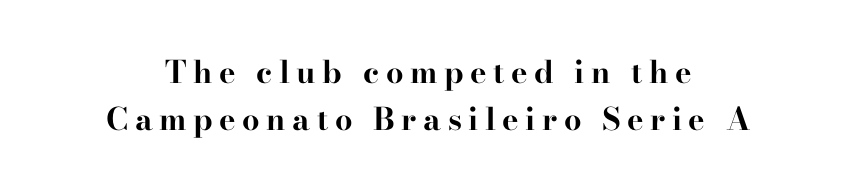
{"serif": "yes", "italic": "no", "bold": "yes", "weight": "bold", "width": "wide", "stroke_contrast": "high", "x_height": "small", "monospaced": "no", "underline": "no", "align": "center", "line_spacing": "normal", "line_spacing_ratio": 1.53, "letter_spacing": "wide", "letter_spacing_em": 0.21, "glyph_px": 31}
